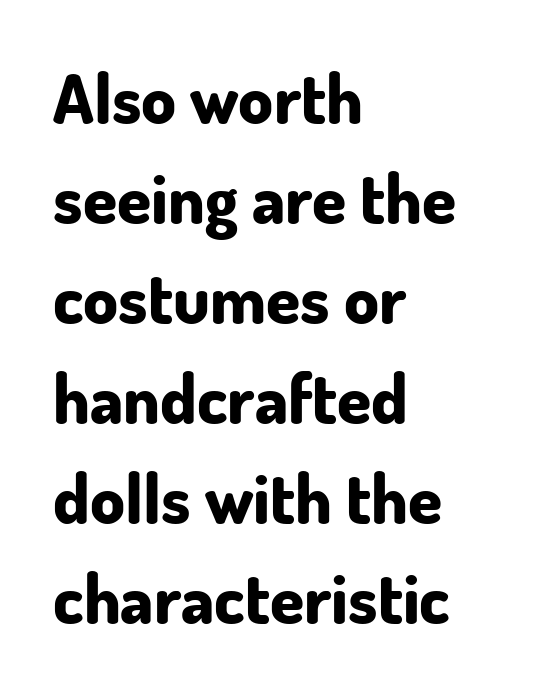
Compared with typical paragraphs, the rows here are spaced about the same. The rendering uses natural spacing where letterforms have individual widths. Glyph-to-glyph distance matches everyday printed text. Does the copy run flush right? No — it runs flush left.
